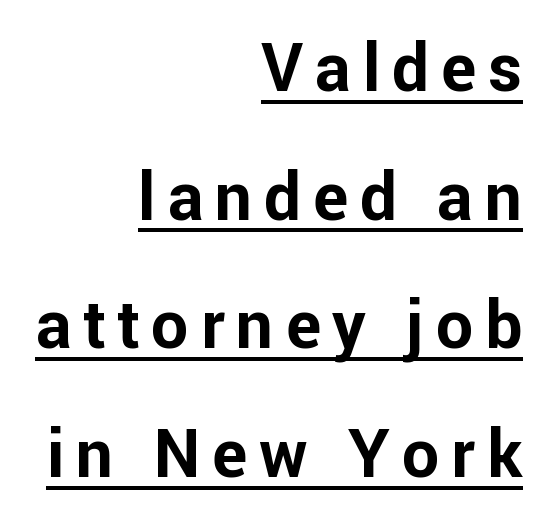
The image shows 66 px bold sans-serif type, upright; set right-aligned, loose line spacing (1.95x), underlined; low stroke contrast and a medium x-height.
